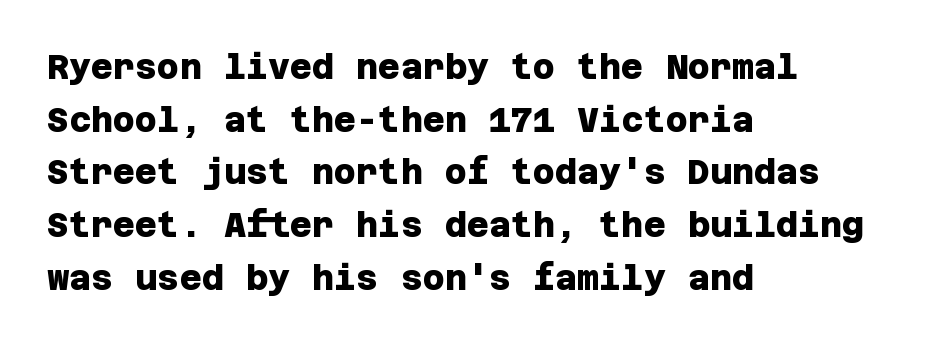
The image shows 34 px heavy sans-serif type; set left-aligned, normal line spacing (1.55x), normal letter spacing, not underlined; low stroke contrast and a large x-height.
